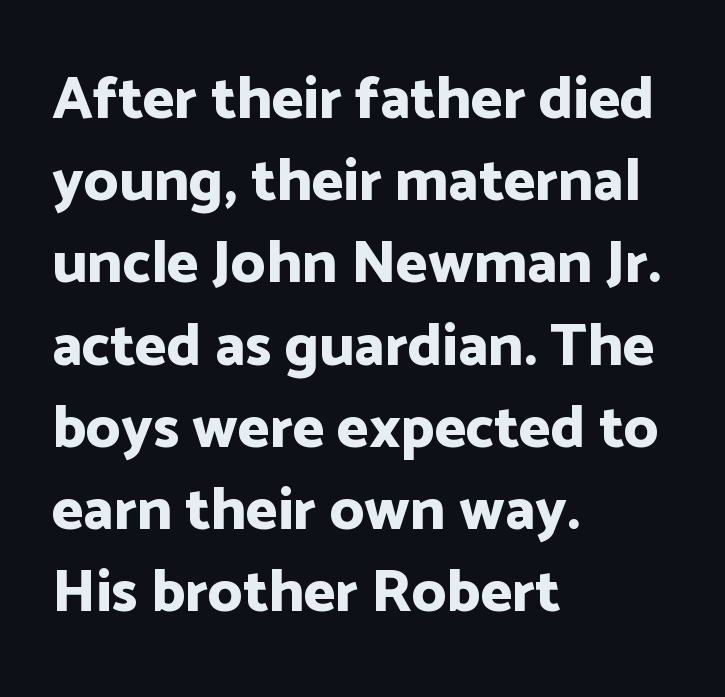
Quick note: not italic, upright. The passage shown is not underscored anywhere. Evenly set lines give the paragraph a standard silhouette. The face used here has the dense, thick strokes of a bold. Where is the straight margin? On the left.
